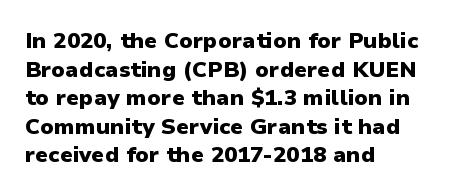
Q: Is the text bold? A: Yes.
Q: Is the text italic (slanted)? A: No, it is upright.
Q: Is the text underlined? A: No.
Q: How is the paragraph aligned? A: Left-aligned.
Q: Is the spacing between letters normal or unusually wide? A: Normal.
Q: Is the spacing between lines tight, normal or loose? A: Normal.
